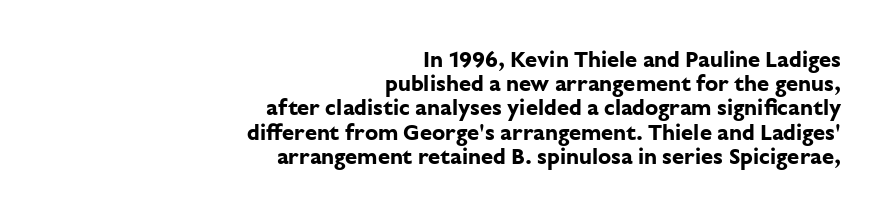
Q: Is the text bold? A: Yes.
Q: Is the text italic (slanted)? A: No, it is upright.
Q: Is the text underlined? A: No.
Q: How is the paragraph aligned? A: Right-aligned.
Q: Is the spacing between letters normal or unusually wide? A: Normal.
Q: Is the spacing between lines tight, normal or loose? A: Tight.
